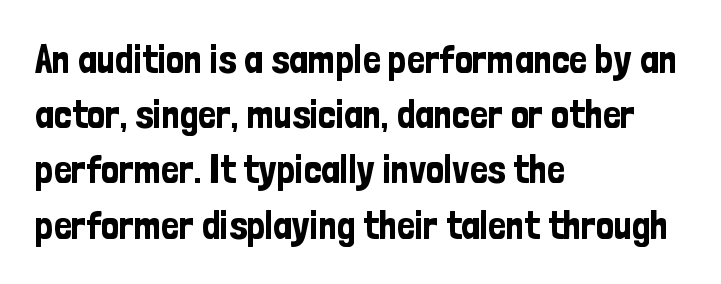
Q: Is the text italic (slanted)? A: No, it is upright.
Q: Is the typeface a serif or a sans-serif typeface? A: Sans-serif.
Q: Is the text underlined? A: No.
Q: How is the paragraph aligned? A: Left-aligned.
Q: Is the spacing between letters normal or unusually wide? A: Normal.
Q: Is the spacing between lines tight, normal or loose? A: Normal.
Q: Width (condensed, normal, or wide)? A: Condensed.
Q: Stroke contrast? A: Low.
Q: x-height? A: Medium.
Q: Monospaced? A: No.
